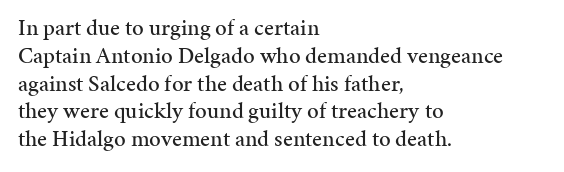
The image shows 23 px text type, upright; set left-aligned, line spacing 1.21x, normal letter spacing, not underlined.
